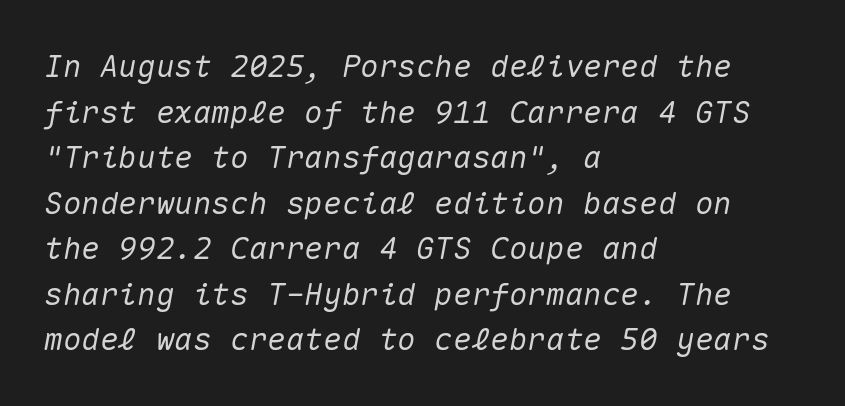
Observe the lean: these are italic letterforms. Caption: multi-line text, flush left, ragged right. Observe the ordinary spacing: letters are neighbours, not strangers. Each letter, wide or thin by design, is forced into the same width here. The baseline area is clear. Rows of type keep a routine distance in the vertical direction.
